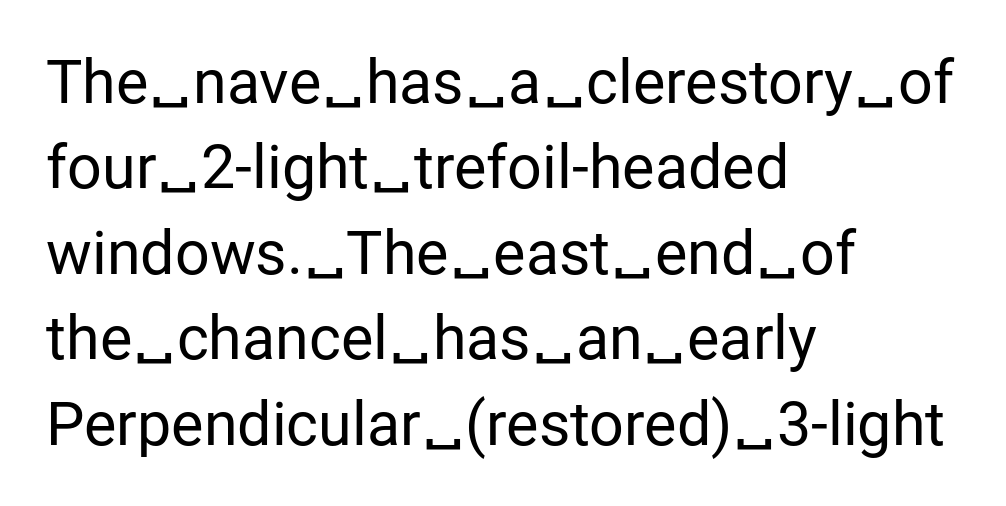
Q: Is the text bold? A: No.
Q: Is the text italic (slanted)? A: No, it is upright.
Q: Is the typeface a serif or a sans-serif typeface? A: Sans-serif.
Q: Is the text underlined? A: No.
Q: How is the paragraph aligned? A: Left-aligned.
Q: Is the spacing between letters normal or unusually wide? A: Normal.
Q: Is the spacing between lines tight, normal or loose? A: Normal.
Q: Width (condensed, normal, or wide)? A: Normal.
Q: Stroke contrast? A: Low.
Q: x-height? A: Medium.
Q: Monospaced? A: No.
